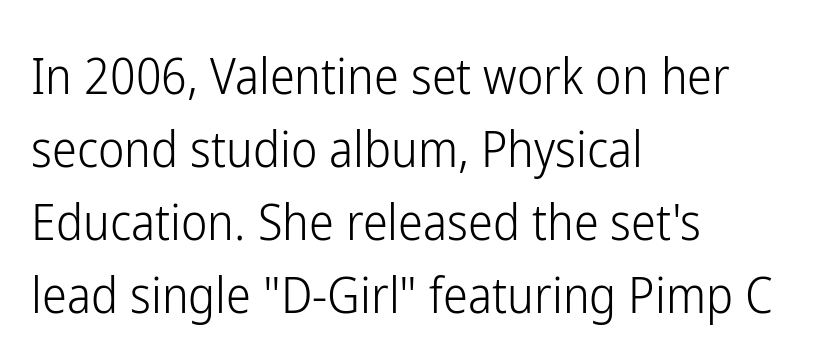
Q: Is the text bold? A: No.
Q: Is the text italic (slanted)? A: No, it is upright.
Q: Is the typeface a serif or a sans-serif typeface? A: Sans-serif.
Q: Is the text underlined? A: No.
Q: How is the paragraph aligned? A: Left-aligned.
Q: Is the spacing between letters normal or unusually wide? A: Normal.
Q: Is the spacing between lines tight, normal or loose? A: Normal.
Q: Width (condensed, normal, or wide)? A: Condensed.
Q: Stroke contrast? A: Low.
Q: x-height? A: Medium.
Q: Monospaced? A: No.
